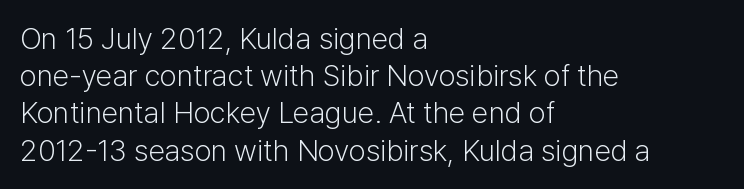
Q: Is the text bold? A: No.
Q: Is the text italic (slanted)? A: No, it is upright.
Q: Is the typeface a serif or a sans-serif typeface? A: Sans-serif.
Q: Is the text underlined? A: No.
Q: How is the paragraph aligned? A: Left-aligned.
Q: Is the spacing between letters normal or unusually wide? A: Normal.
Q: Width (condensed, normal, or wide)? A: Normal.
Q: Stroke contrast? A: Low.
Q: x-height? A: Medium.
Q: Monospaced? A: No.
